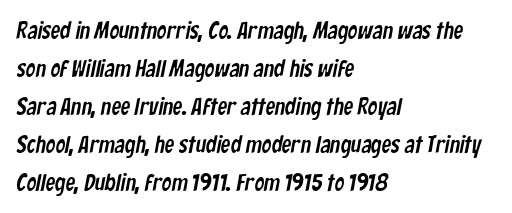
{"underline": "no", "align": "left", "line_spacing": "normal", "line_spacing_ratio": 1.58, "letter_spacing": "normal", "letter_spacing_em": 0.0, "glyph_px": 24}
